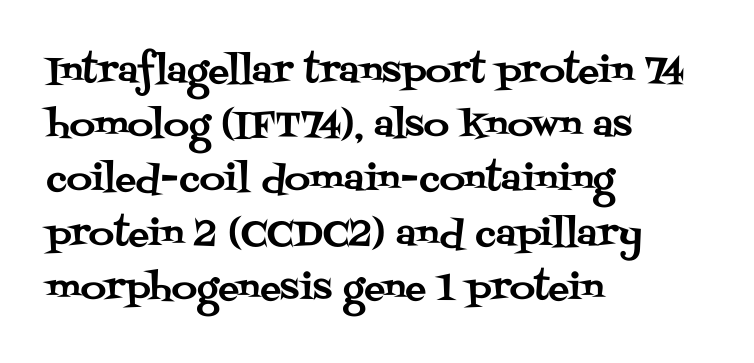
The image shows 35 px serif type, upright; set left-aligned, normal line spacing (1.55x), normal letter spacing, not underlined; medium stroke contrast and a large x-height.
